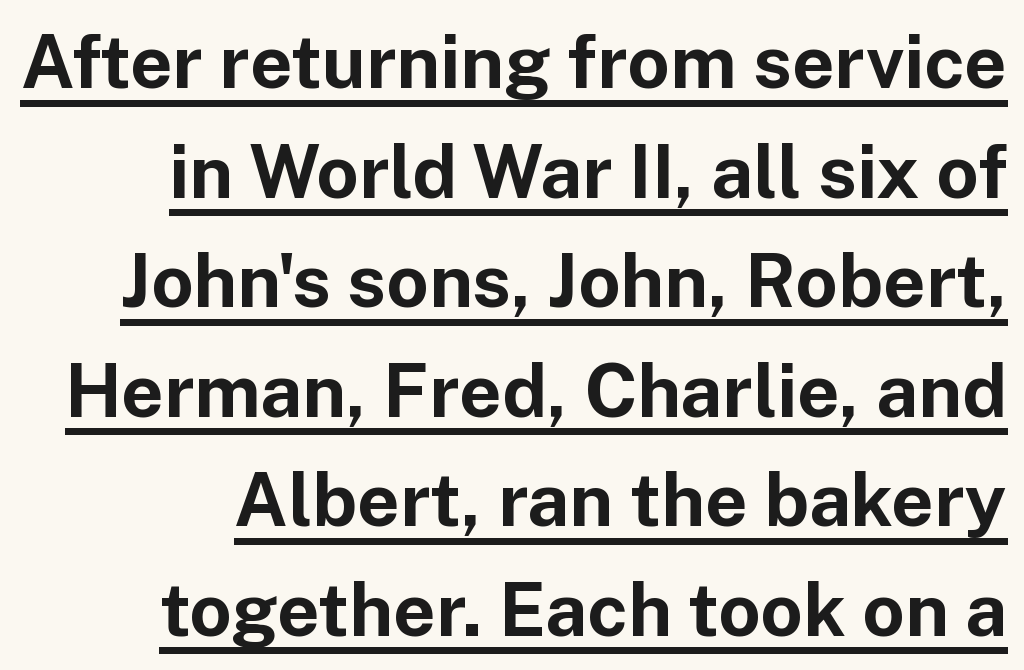
The image shows 74 px bold sans-serif type, upright; set right-aligned, normal line spacing (1.48x), normal letter spacing, underlined; low stroke contrast and a medium x-height.
